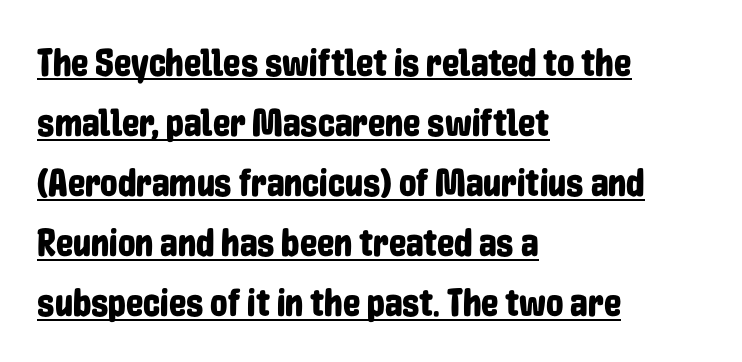
The image shows 39 px condensed sans-serif type, upright; set left-aligned, normal line spacing (1.54x), normal letter spacing, underlined; low stroke contrast and a medium x-height.
